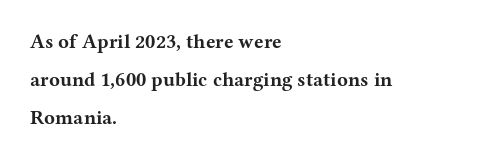
{"italic": "no", "bold": "yes", "underline": "no", "align": "left", "line_spacing_ratio": 1.89, "letter_spacing": "normal", "letter_spacing_em": 0.0, "glyph_px": 20}
